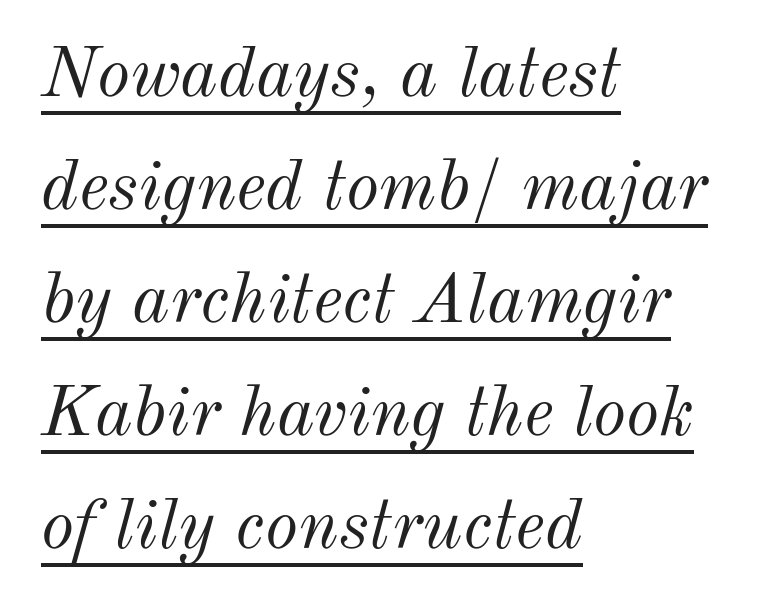
Q: Is the text bold? A: No.
Q: Is the text italic (slanted)? A: Yes, it leans right by about 12 degrees.
Q: Is the text underlined? A: Yes.
Q: How is the paragraph aligned? A: Left-aligned.
Q: Is the spacing between letters normal or unusually wide? A: Normal.
Q: Is the spacing between lines tight, normal or loose? A: Normal.
Q: Width (condensed, normal, or wide)? A: Normal.
Q: Stroke contrast? A: Medium.
Q: x-height? A: Small.
Q: Monospaced? A: No.
